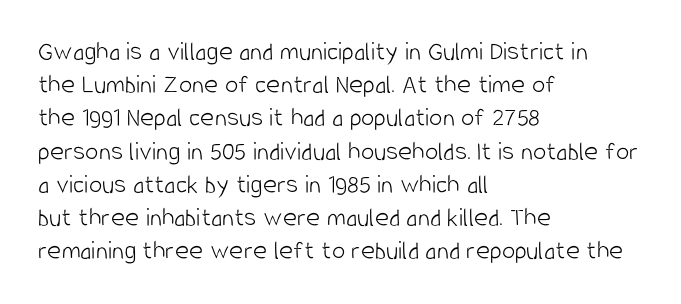
Q: Is the text bold? A: No.
Q: Is the text italic (slanted)? A: No, it is upright.
Q: Is the text underlined? A: No.
Q: How is the paragraph aligned? A: Left-aligned.
Q: Is the spacing between letters normal or unusually wide? A: Normal.
